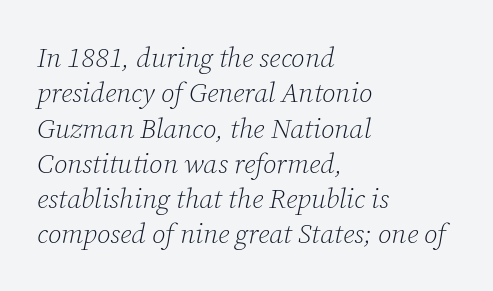
In terms of posture, this sample is oblique. The paragraph has a hard left edge and a soft right edge. Compared with typical body copy, the letter spacing here is the same. The glyphs are unaccompanied by any horizontal stroke below them. Ink coverage per letter is moderate at most.
